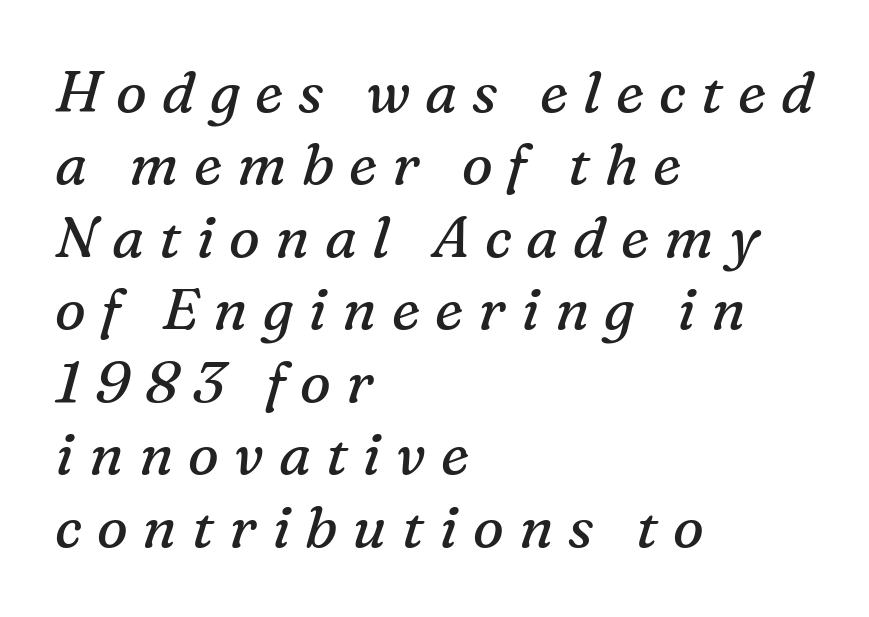
Q: Is the text bold? A: No.
Q: Is the text italic (slanted)? A: Yes, it leans right by about 16 degrees.
Q: Is the typeface a serif or a sans-serif typeface? A: Serif.
Q: Is the text underlined? A: No.
Q: How is the paragraph aligned? A: Left-aligned.
Q: Is the spacing between letters normal or unusually wide? A: Unusually wide.
Q: Is the spacing between lines tight, normal or loose? A: Normal.
Q: Width (condensed, normal, or wide)? A: Normal.
Q: Stroke contrast? A: Medium.
Q: x-height? A: Medium.
Q: Monospaced? A: No.
